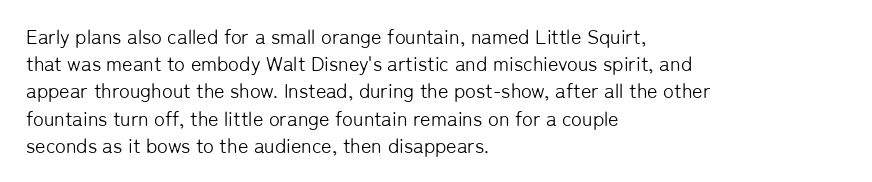
The image shows 20 px text type, upright; set left-aligned, normal line spacing (1.36x), normal letter spacing, not underlined.
